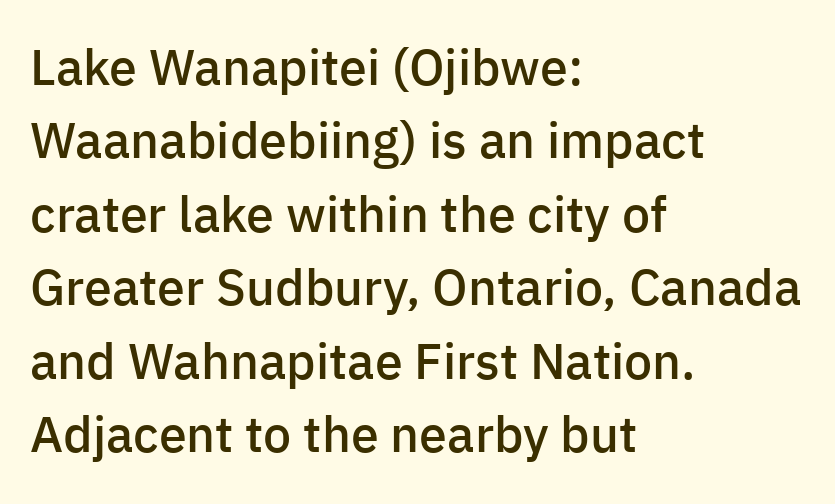
Compared with a centered layout, this one pins lines to the left instead. Underlining? Definitely not there. Are there feet on the stems? There aren't — it's a sans. A bit beefed up — I'd call it semibold rather than bold. When letters stand straight like this, we call the style roman or upright.
